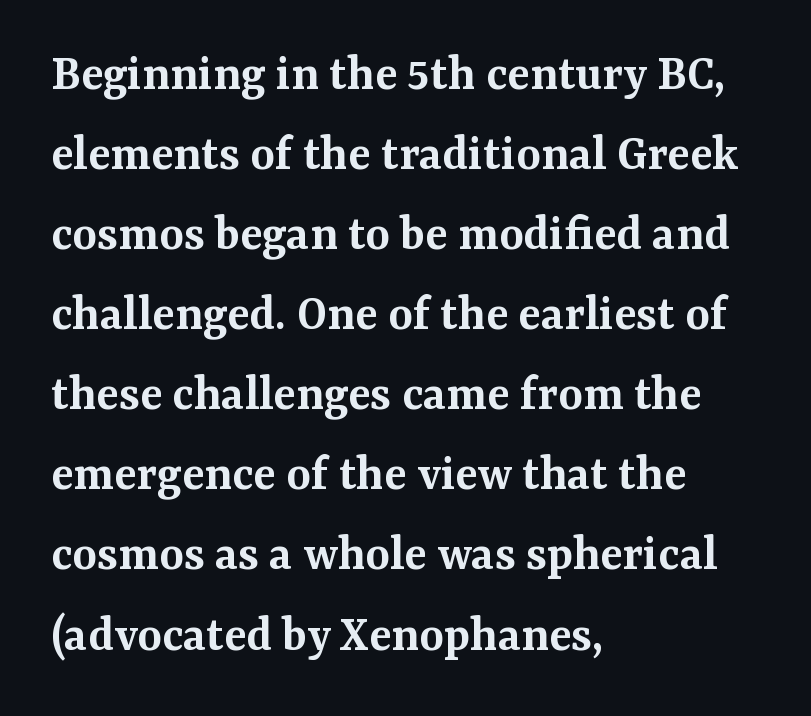
This sample has the flowing, uneven cadence of proportional lettering. This rendering uses left alignment, leaving the right contour irregular. Anything drawn beneath the words? Only blank space. Nobody touched the tracking dial on this one. Nope, not italic — everything's standing straight.
